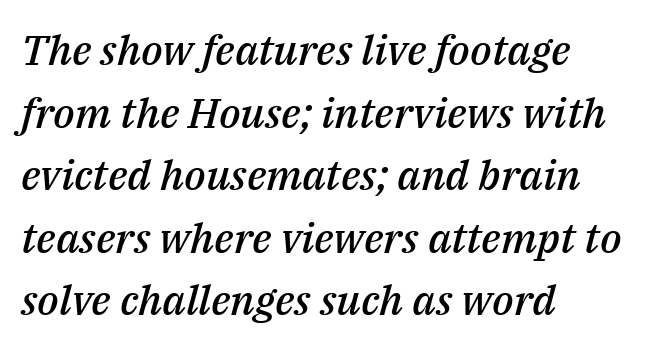
Only glyphs here, with clear space below each row. What weight is shown? A semibold, between regular and bold. Characters are canted at an angle relative to the baseline's perpendicular. Inter-character spacing is left at the font's built-in metrics. You could not count columns in this text — the font is proportionally spaced.
